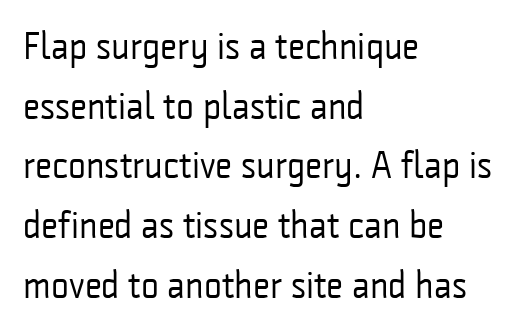
Short note: letters normally spaced. Do the characters align in a grid? No, the font is proportional. Font category for this specimen: sans-serif. This block has exactly the height ordinary leading produces.
